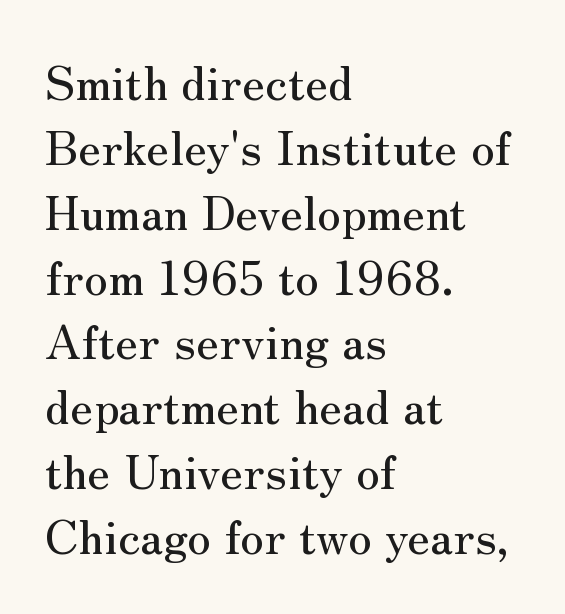
Italic? Not at all — the glyphs are vertical. A typesetter would call this leading conventional body-copy spacing. Spacing between characters is what you'd get straight out of the box. The text was rendered using a seriffed face with decorative stroke endings. Is this a fixed-width face? No — the glyphs have proportional, varying widths. A bare baseline throughout the passage.
